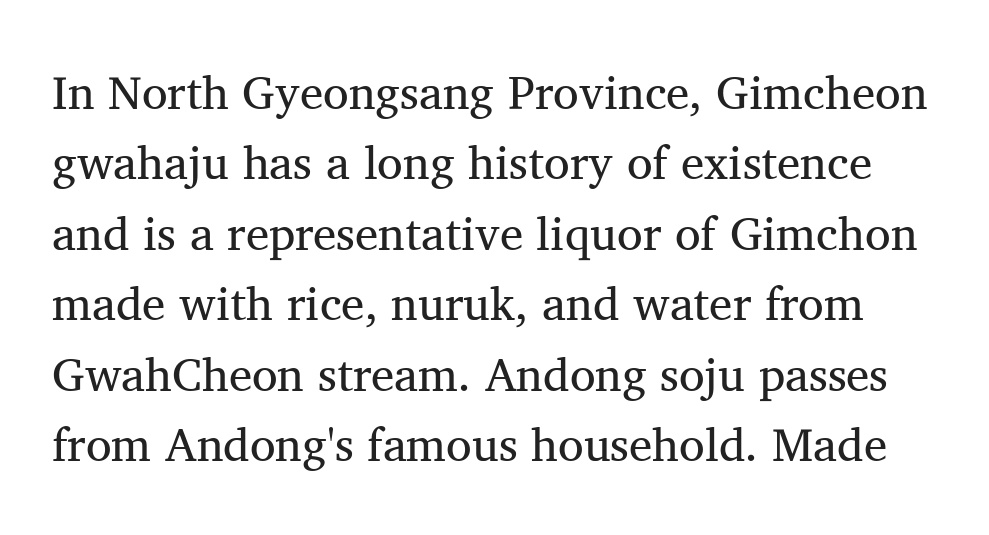
{"serif": "yes", "italic": "no", "bold": "no", "weight": "regular", "width": "normal", "stroke_contrast": "medium", "x_height": "medium", "monospaced": "no", "underline": "no", "line_spacing": "normal", "line_spacing_ratio": 1.5, "letter_spacing": "normal", "letter_spacing_em": 0.0, "glyph_px": 47}
